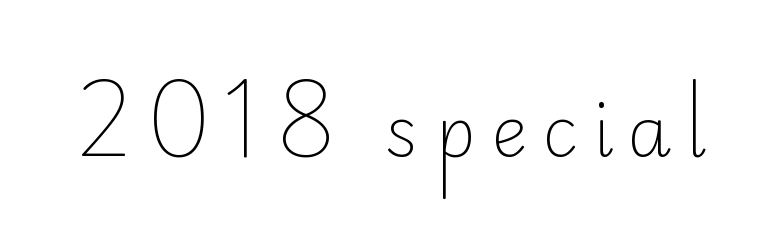
Q: Is the text bold? A: No.
Q: Is the text italic (slanted)? A: No, it is upright.
Q: Is the typeface a serif or a sans-serif typeface? A: Sans-serif.
Q: Is the text underlined? A: No.
Q: Is the spacing between letters normal or unusually wide? A: Unusually wide.
Q: Width (condensed, normal, or wide)? A: Normal.
Q: Stroke contrast? A: Low.
Q: x-height? A: Small.
Q: Monospaced? A: No.
